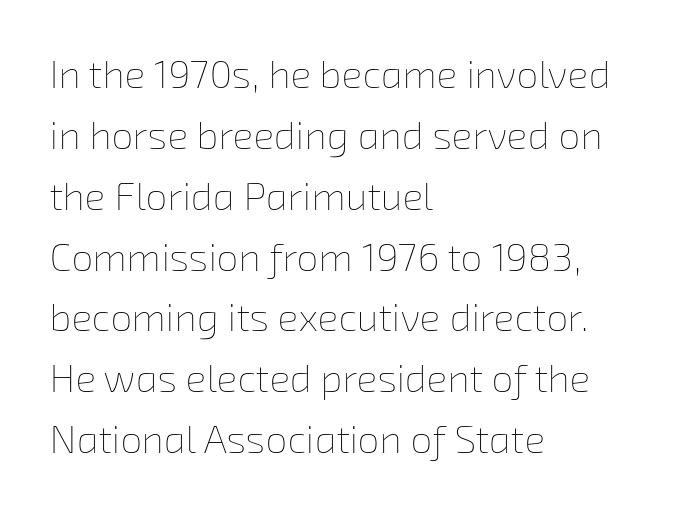
Q: Is the text bold? A: No.
Q: Is the text underlined? A: No.
Q: How is the paragraph aligned? A: Left-aligned.
Q: Is the spacing between letters normal or unusually wide? A: Normal.
Q: Is the spacing between lines tight, normal or loose? A: Normal.
Q: Width (condensed, normal, or wide)? A: Normal.
Q: Stroke contrast? A: Low.
Q: x-height? A: Medium.
Q: Monospaced? A: No.
